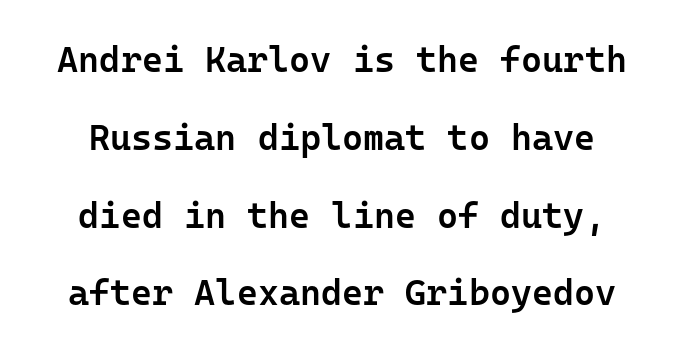
Q: Is the text bold? A: Semi-bold.
Q: Is the text italic (slanted)? A: No, it is upright.
Q: Is the typeface a serif or a sans-serif typeface? A: Sans-serif.
Q: Is the text underlined? A: No.
Q: Is the spacing between letters normal or unusually wide? A: Normal.
Q: Is the spacing between lines tight, normal or loose? A: Loose.
Q: Width (condensed, normal, or wide)? A: Normal.
Q: Stroke contrast? A: Low.
Q: x-height? A: Medium.
Q: Monospaced? A: Yes.
